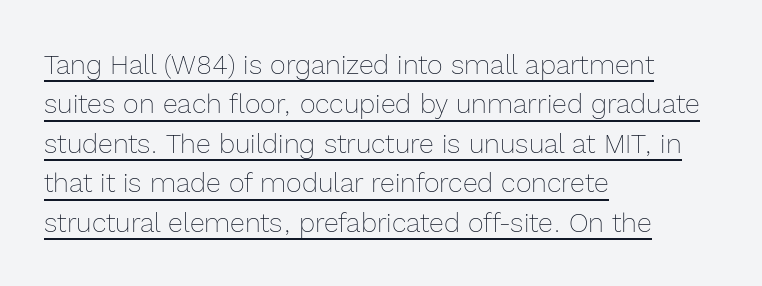
The image shows 27 px text type, upright; set left-aligned, normal line spacing (1.46x), normal letter spacing, underlined.
